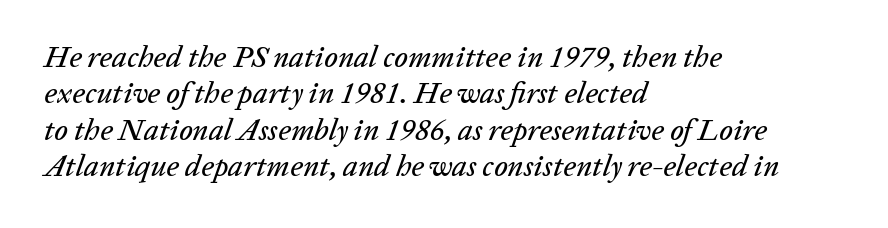
Looks like regular typesetting: each glyph gets only the width it needs. Decoration check: the copy has no underline. Standard letterfit; no display-style spreading of the glyphs. The typesetter chose a ragged-right arrangement here.
